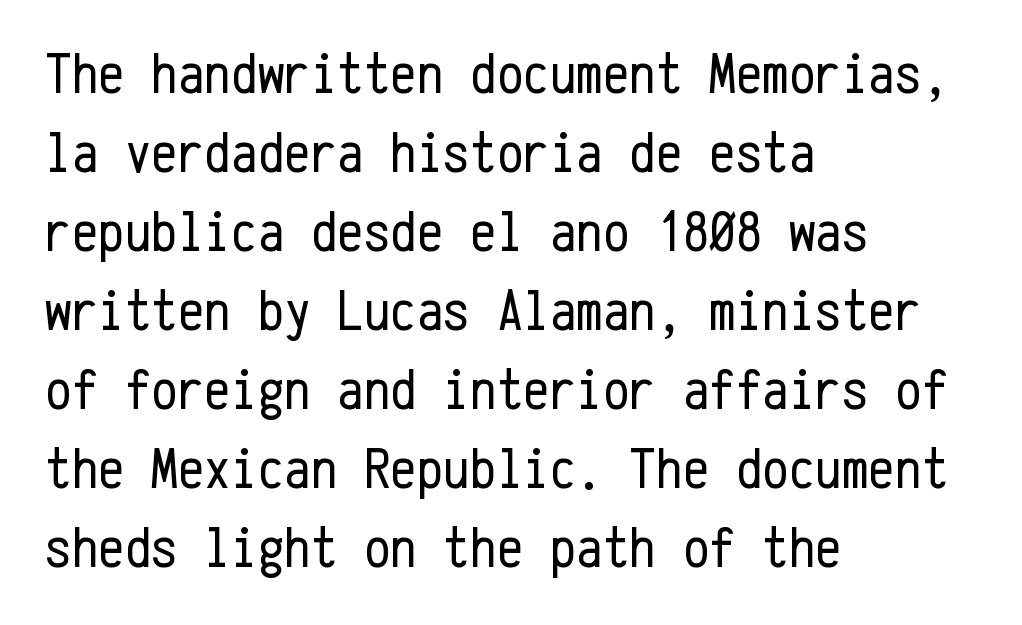
The image shows 59 px regular-weight, condensed sans-serif type, upright, monospaced; set left-aligned, normal line spacing (1.34x), normal letter spacing, not underlined; low stroke contrast and a medium x-height.
